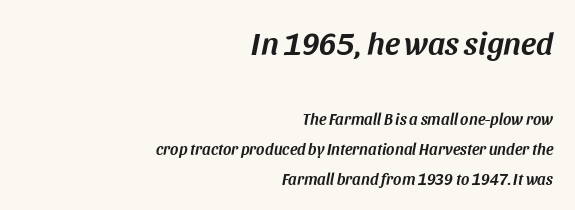
Q: Is the text italic (slanted)? A: Yes, it leans right by about 11 degrees.
Q: Is the text underlined? A: No.
Q: How is the paragraph aligned? A: Right-aligned.
Q: Is the spacing between letters normal or unusually wide? A: Normal.
Q: Which block of text is set in a larger size, the first (top) or the second (bottom)? A: The first (top) one.
Q: Width (condensed, normal, or wide)? A: Normal.
Q: Stroke contrast? A: Medium.
Q: x-height? A: Large.
Q: Monospaced? A: No.
